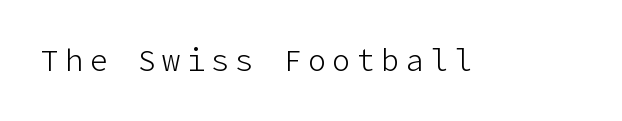
{"serif": "no", "italic": "no", "bold": "no", "weight": "light", "width": "normal", "stroke_contrast": "low", "x_height": "medium", "underline": "no", "letter_spacing": "wide", "letter_spacing_em": 0.21, "glyph_px": 30}
